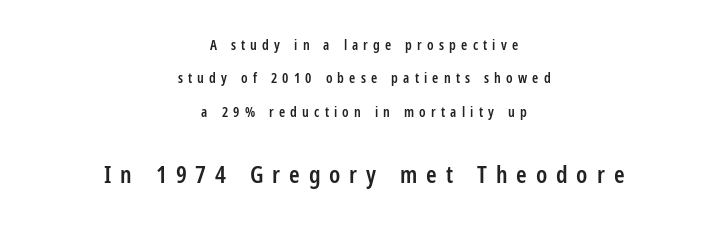
Successive baselines arrive slowly, with a big drop between each. This sample uses an upright cut, with every glyph sitting square on the baseline. The typesetter chose a symmetrical, centered arrangement here. Check the space under the baseline: it is left empty. Notice the strokes are somewhat thickened but not fully heavy: this is a semibold. Display-style spreading of the glyphs; the letterfit is very open.
